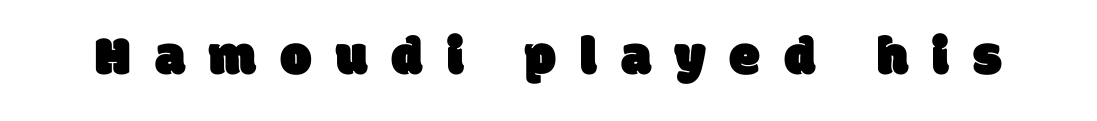
The letters are spread apart with noticeably loose tracking. Is this a sans? Yes — the strokes have no serifs. The passage shown is typed in a proportional face where columns would drift. The area under the type is left untouched.
